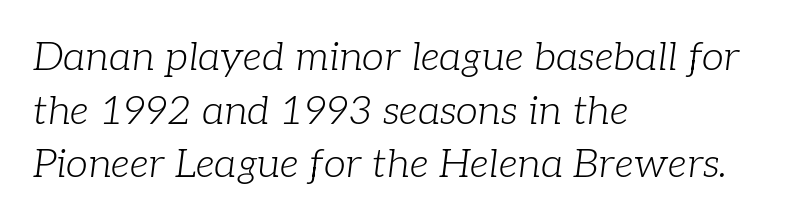
{"serif": "yes", "italic": "yes", "lean": "right", "slant_degrees": 7, "bold": "no", "weight": "light", "width": "normal", "stroke_contrast": "low", "x_height": "medium", "monospaced": "no", "underline": "no", "align": "left", "line_spacing": "normal", "line_spacing_ratio": 1.34, "letter_spacing": "normal", "letter_spacing_em": 0.0, "glyph_px": 40}
